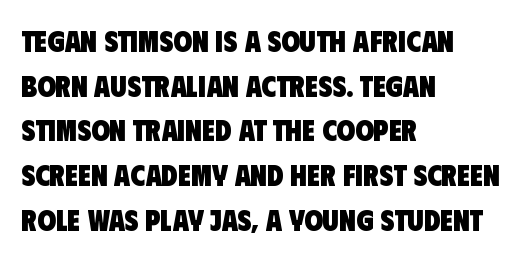
{"serif": "no", "bold": "yes", "weight": "heavy", "width": "condensed", "stroke_contrast": "low", "x_height": "large", "monospaced": "no", "underline": "no", "align": "left", "line_spacing": "normal", "line_spacing_ratio": 1.49, "letter_spacing": "normal", "letter_spacing_em": 0.0, "glyph_px": 30}
